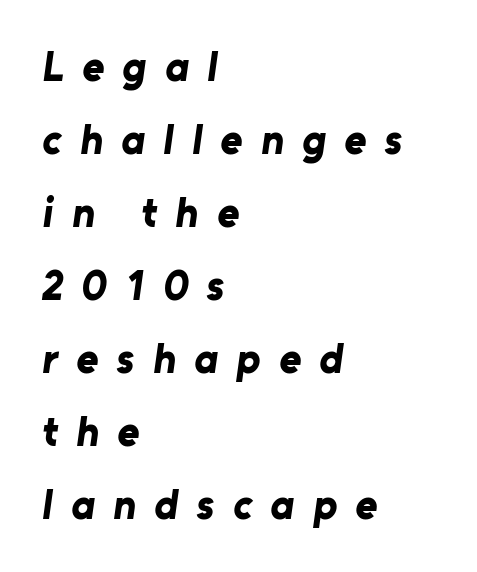
Q: Is the text bold? A: Yes.
Q: Is the typeface a serif or a sans-serif typeface? A: Sans-serif.
Q: Is the text underlined? A: No.
Q: How is the paragraph aligned? A: Left-aligned.
Q: Is the spacing between letters normal or unusually wide? A: Unusually wide.
Q: Width (condensed, normal, or wide)? A: Normal.
Q: Stroke contrast? A: Low.
Q: x-height? A: Medium.
Q: Monospaced? A: No.
